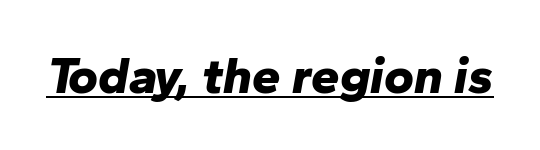
The image shows 51 px bold type, italic (leaning right); set normal letter spacing, underlined; low stroke contrast and a medium x-height.
